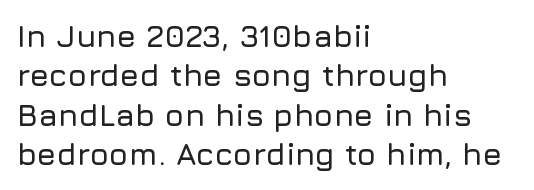
Q: Is the text italic (slanted)? A: No, it is upright.
Q: Is the typeface a serif or a sans-serif typeface? A: Sans-serif.
Q: Is the text underlined? A: No.
Q: How is the paragraph aligned? A: Left-aligned.
Q: Is the spacing between letters normal or unusually wide? A: Normal.
Q: Is the spacing between lines tight, normal or loose? A: Normal.
Q: Width (condensed, normal, or wide)? A: Normal.
Q: Stroke contrast? A: Low.
Q: x-height? A: Medium.
Q: Monospaced? A: No.
